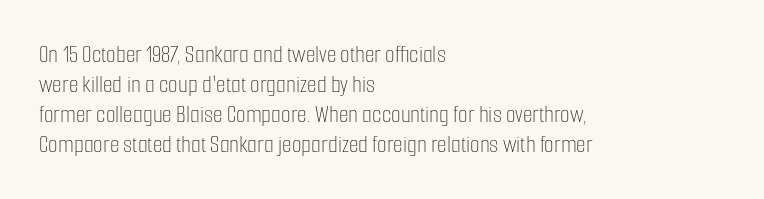
The image shows 25 px text type, upright; set left-aligned, line spacing 1.2x, normal letter spacing, not underlined.
